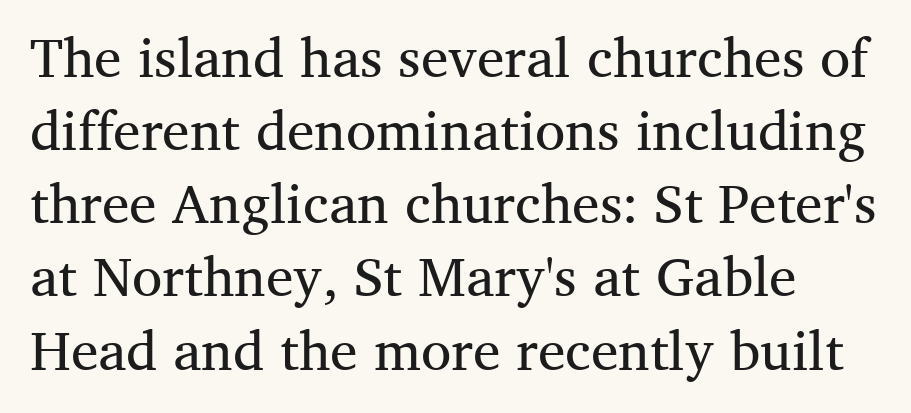
Q: Is the text bold? A: No.
Q: Is the text italic (slanted)? A: No, it is upright.
Q: Is the typeface a serif or a sans-serif typeface? A: Serif.
Q: Is the text underlined? A: No.
Q: Is the spacing between letters normal or unusually wide? A: Normal.
Q: Is the spacing between lines tight, normal or loose? A: Normal.
Q: Width (condensed, normal, or wide)? A: Normal.
Q: Stroke contrast? A: Medium.
Q: x-height? A: Medium.
Q: Monospaced? A: No.
